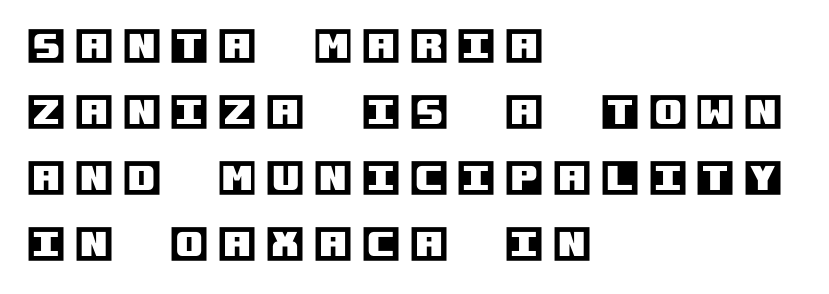
The image shows 39 px text type, upright; set left-aligned, normal line spacing (1.69x), unusually wide letter spacing (+0.25 em), not underlined; a large x-height.
